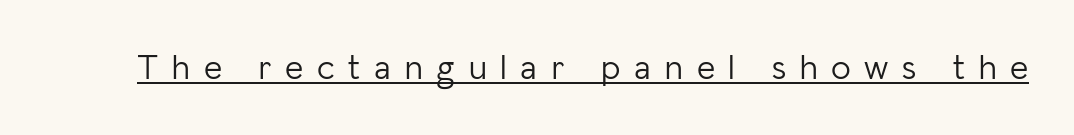
These lines are rendered in a variable-pitch font. The typesetting does not lean heavy: it is not bold. No feet cap the strokes, marking this as sans-serif type. The glyphs are accompanied by a horizontal stroke just below them. Between one letter and the next there's a generous, obvious gap. Italic: no, the glyphs are upright roman.
